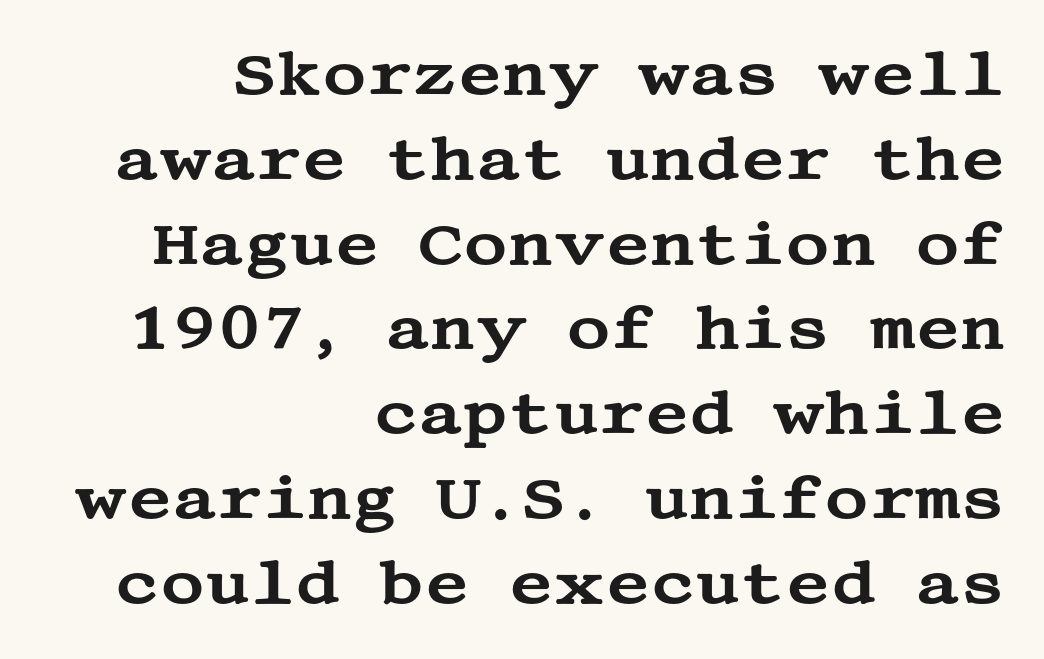
{"serif": "yes", "italic": "no", "width": "wide", "stroke_contrast": "medium", "x_height": "large", "underline": "no", "align": "right", "line_spacing": "normal", "line_spacing_ratio": 1.39, "letter_spacing": "normal", "letter_spacing_em": 0.0, "glyph_px": 61}
